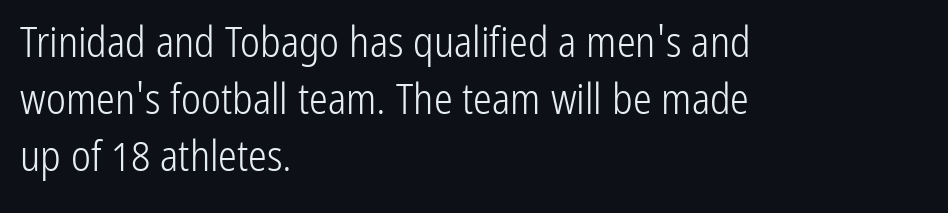
{"serif": "no", "italic": "no", "bold": "no", "weight": "light", "width": "condensed", "stroke_contrast": "low", "x_height": "medium", "monospaced": "no", "underline": "no", "align": "left", "line_spacing": "normal", "line_spacing_ratio": 1.36, "letter_spacing": "normal", "letter_spacing_em": 0.0, "glyph_px": 42}
